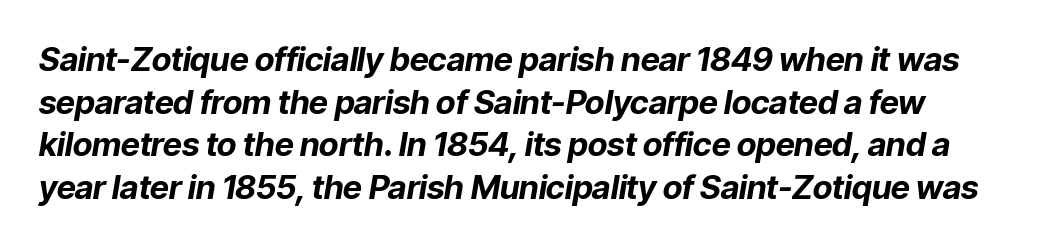
{"italic": "yes", "lean": "right", "slant_degrees": 9, "bold": "yes", "weight": "bold", "width": "normal", "stroke_contrast": "low", "x_height": "medium", "monospaced": "no", "underline": "no", "line_spacing": "normal", "line_spacing_ratio": 1.29, "letter_spacing": "normal", "letter_spacing_em": 0.0, "glyph_px": 33}
